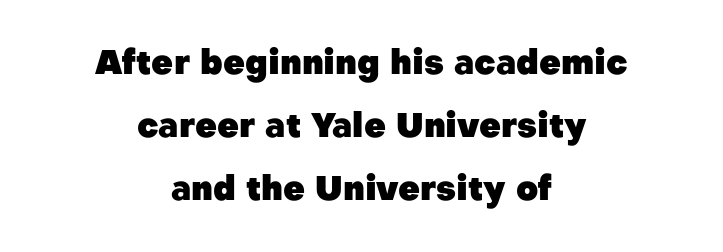
Q: Is the text bold? A: Yes.
Q: Is the text italic (slanted)? A: No, it is upright.
Q: Is the typeface a serif or a sans-serif typeface? A: Sans-serif.
Q: Is the text underlined? A: No.
Q: How is the paragraph aligned? A: Centered.
Q: Is the spacing between letters normal or unusually wide? A: Normal.
Q: Width (condensed, normal, or wide)? A: Normal.
Q: Stroke contrast? A: Low.
Q: x-height? A: Medium.
Q: Monospaced? A: No.
